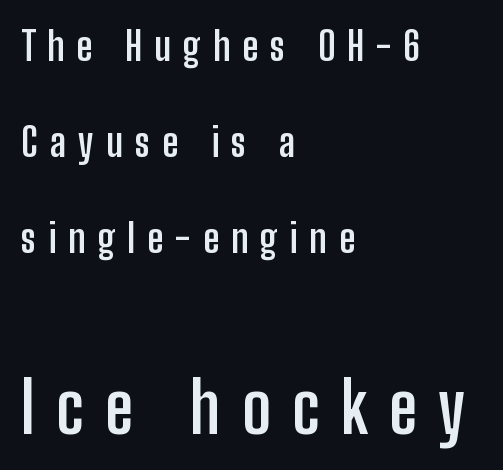
{"serif": "no", "italic": "no", "bold": "yes", "weight": "semibold", "width": "condensed", "stroke_contrast": "low", "x_height": "medium", "monospaced": "no", "underline": "no", "align": "left", "line_spacing": "loose", "line_spacing_ratio": 2.4, "letter_spacing": "wide", "letter_spacing_em": 0.3, "larger_block": "second", "size_ratio": 1.75, "glyph_px": 70}
